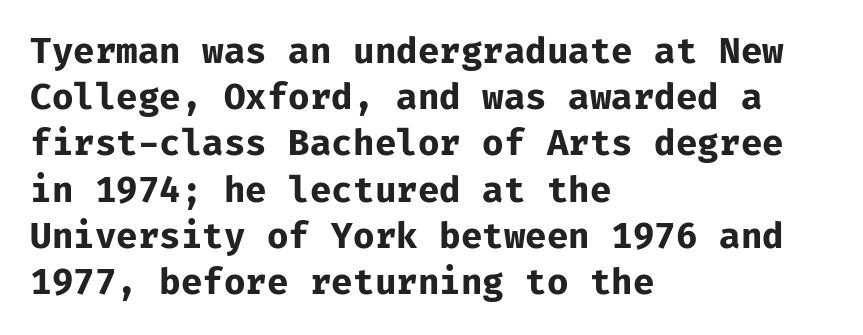
Q: Is the text bold? A: Yes.
Q: Is the text italic (slanted)? A: No, it is upright.
Q: Is the typeface a serif or a sans-serif typeface? A: Sans-serif.
Q: Is the text underlined? A: No.
Q: How is the paragraph aligned? A: Left-aligned.
Q: Is the spacing between letters normal or unusually wide? A: Normal.
Q: Is the spacing between lines tight, normal or loose? A: Normal.
Q: Width (condensed, normal, or wide)? A: Normal.
Q: Stroke contrast? A: Low.
Q: x-height? A: Medium.
Q: Monospaced? A: Yes.
